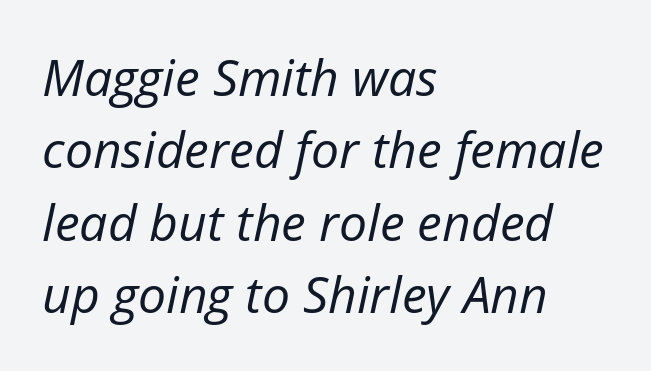
Q: Is the text bold? A: No.
Q: Is the text italic (slanted)? A: Yes, it leans right by about 12 degrees.
Q: Is the text underlined? A: No.
Q: How is the paragraph aligned? A: Left-aligned.
Q: Is the spacing between letters normal or unusually wide? A: Normal.
Q: Is the spacing between lines tight, normal or loose? A: Normal.
Q: Width (condensed, normal, or wide)? A: Normal.
Q: Stroke contrast? A: Low.
Q: x-height? A: Medium.
Q: Monospaced? A: No.
